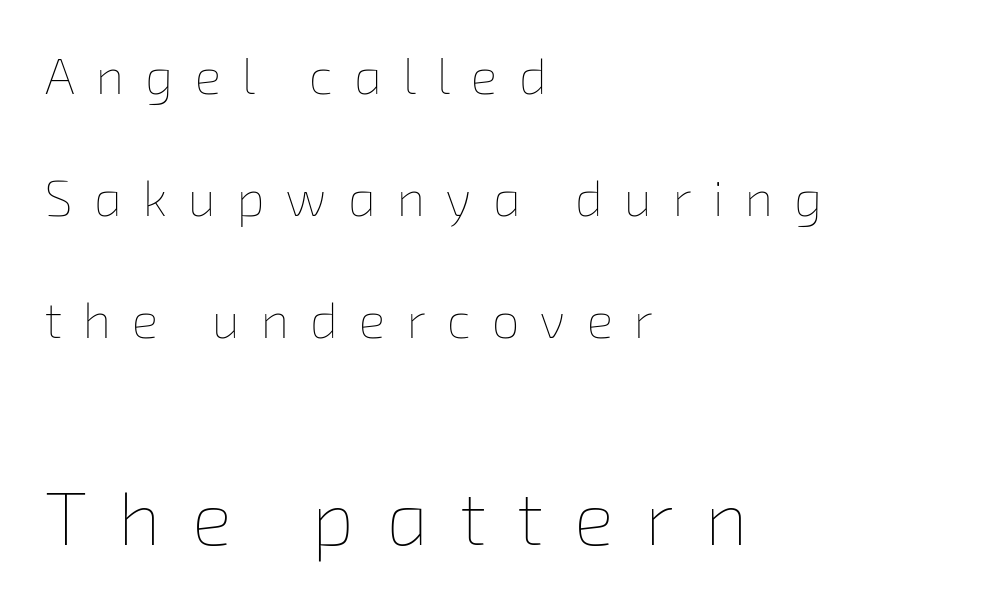
Nobody drew a line under any word here. These glyphs show unthickened strokes, regular width or finer. Someone cranked the tracking dial way up on this one. Loosely led — the rows are spread out. The lines are quadded left.
